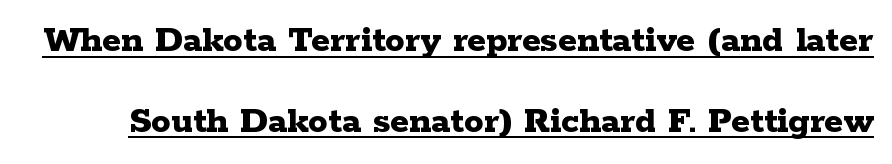
The image shows 39 px bold, wide serif type, upright; set loose line spacing (2.07x), normal letter spacing, underlined; low stroke contrast and a medium x-height.
